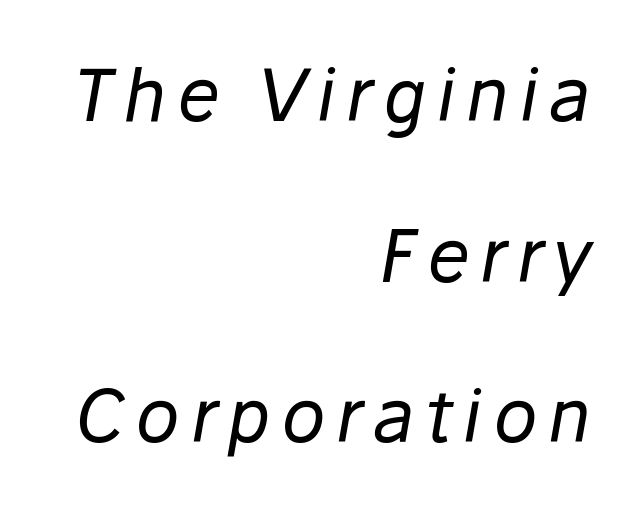
Q: Is the text bold? A: No.
Q: Is the text italic (slanted)? A: Yes, it leans right by about 10 degrees.
Q: Is the text underlined? A: No.
Q: How is the paragraph aligned? A: Right-aligned.
Q: Is the spacing between lines tight, normal or loose? A: Loose.
Q: Width (condensed, normal, or wide)? A: Normal.
Q: Stroke contrast? A: Low.
Q: x-height? A: Medium.
Q: Monospaced? A: No.
